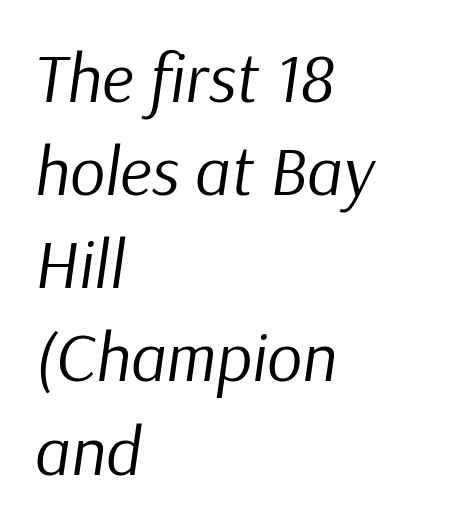
Descenders hang freely into open space. Is the block centered? No — it sits flush against the left margin. Stems and bowls with no extra thickness — not bold. The letters advance in unequal steps, a hallmark of proportional type. The vertical gap from one line to the next is medium. Yep, that's italic — everything's leaning.
